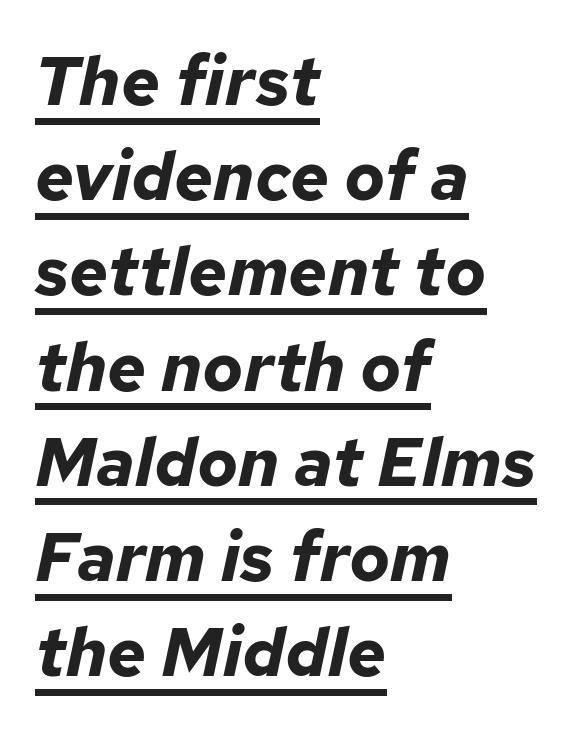
{"italic": "yes", "lean": "right", "slant_degrees": 12, "bold": "yes", "weight": "bold", "width": "normal", "stroke_contrast": "low", "x_height": "medium", "monospaced": "no", "underline": "yes", "align": "left", "line_spacing": "normal", "line_spacing_ratio": 1.4, "letter_spacing": "normal", "letter_spacing_em": 0.0, "glyph_px": 68}
